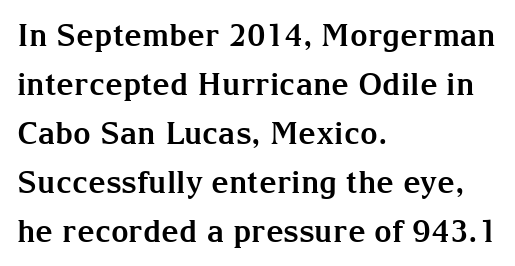
Serifs: yes, visible at the terminals of the letterforms. Italic? Not at all — the glyphs are vertical. Thick stems and heavy bowls — unmistakably bold. In terms of letterspacing, this is plain default setting.
